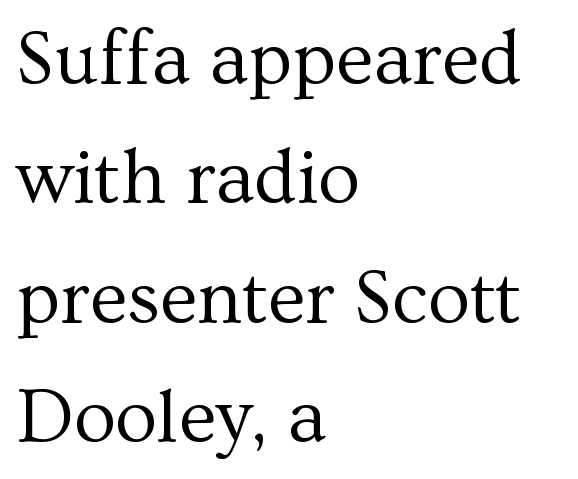
{"serif": "yes", "italic": "no", "bold": "no", "weight": "regular", "width": "normal", "stroke_contrast": "medium", "x_height": "medium", "monospaced": "no", "underline": "no", "align": "left", "line_spacing": "normal", "line_spacing_ratio": 1.55, "letter_spacing": "normal", "letter_spacing_em": 0.0, "glyph_px": 77}
